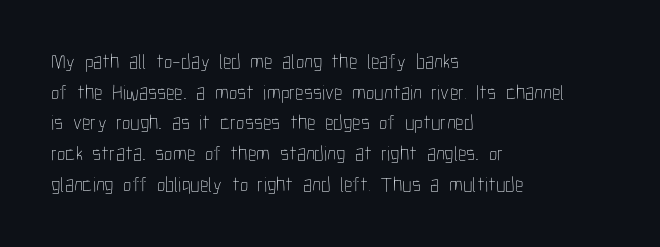
The image shows 21 px text type, upright; set left-aligned, normal line spacing (1.46x), normal letter spacing, not underlined.
